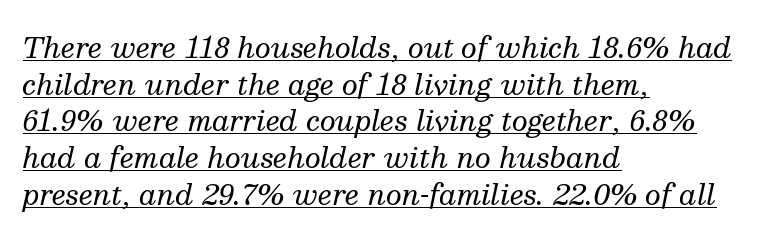
Q: Is the text bold? A: No.
Q: Is the text italic (slanted)? A: Yes, it leans right by about 13 degrees.
Q: Is the typeface a serif or a sans-serif typeface? A: Serif.
Q: Is the text underlined? A: Yes.
Q: How is the paragraph aligned? A: Left-aligned.
Q: Is the spacing between letters normal or unusually wide? A: Normal.
Q: Is the spacing between lines tight, normal or loose? A: Normal.
Q: Width (condensed, normal, or wide)? A: Normal.
Q: Stroke contrast? A: Medium.
Q: x-height? A: Medium.
Q: Monospaced? A: No.
